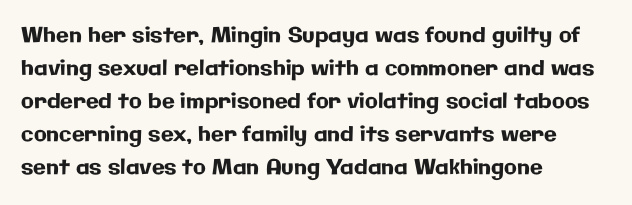
Do the letters lean? They stand straight. You could call the tracking neutral — neither tight nor loose. The passage shown is not underscored anywhere. The ragged edge is on the right, which tells us the setting is flush left. Students, observe: this is what conventionally led text looks like.
